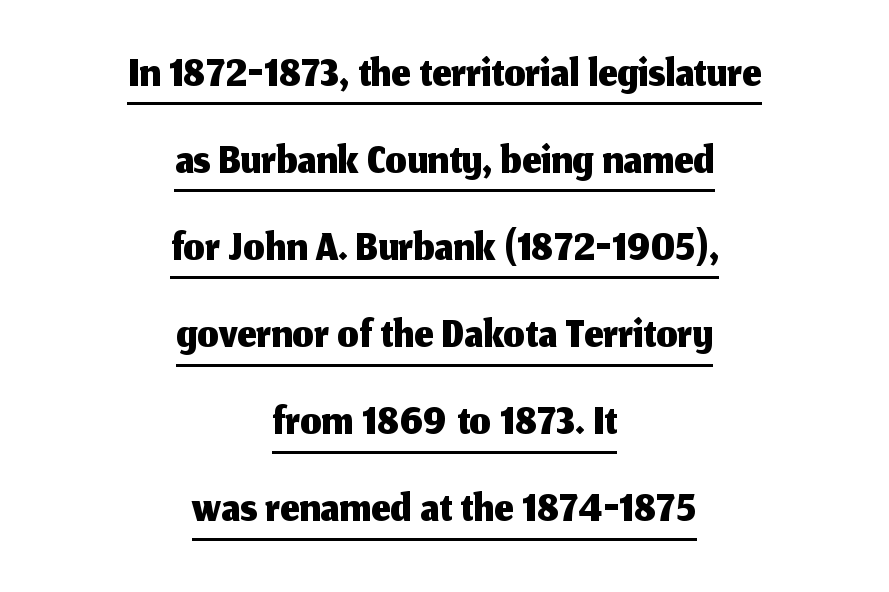
Q: Is the text italic (slanted)? A: No, it is upright.
Q: Is the typeface a serif or a sans-serif typeface? A: Sans-serif.
Q: Is the text underlined? A: Yes.
Q: How is the paragraph aligned? A: Centered.
Q: Is the spacing between letters normal or unusually wide? A: Normal.
Q: Is the spacing between lines tight, normal or loose? A: Normal.
Q: Width (condensed, normal, or wide)? A: Normal.
Q: Stroke contrast? A: Medium.
Q: x-height? A: Medium.
Q: Monospaced? A: No.
